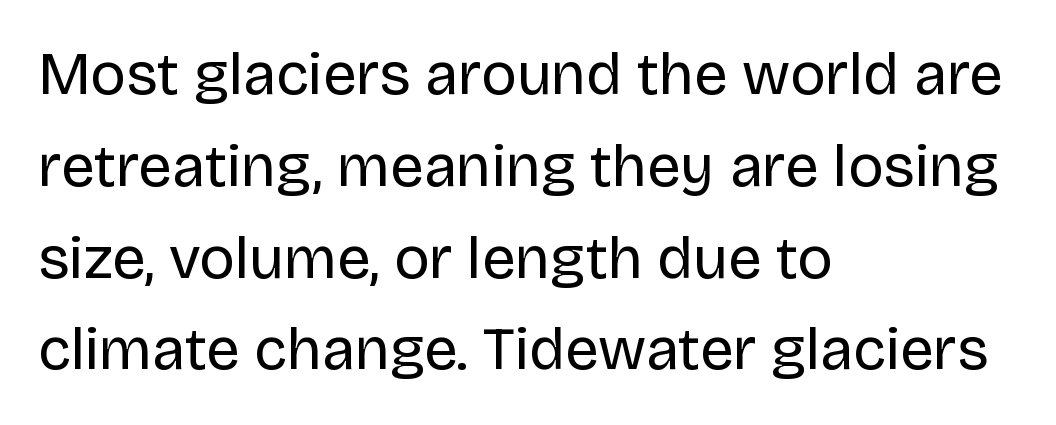
{"serif": "no", "italic": "no", "bold": "no", "weight": "regular", "width": "normal", "stroke_contrast": "low", "x_height": "large", "monospaced": "no", "underline": "no", "align": "left", "line_spacing": "normal", "line_spacing_ratio": 1.53, "letter_spacing": "normal", "letter_spacing_em": 0.0, "glyph_px": 60}
